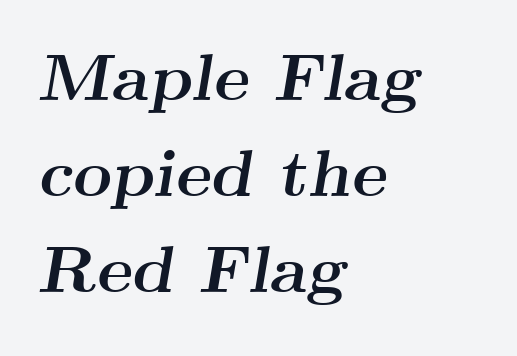
{"serif": "yes", "italic": "yes", "lean": "right", "slant_degrees": 9, "bold": "yes", "weight": "semibold", "width": "wide", "stroke_contrast": "medium", "x_height": "small", "monospaced": "no", "underline": "no", "align": "left", "line_spacing": "normal", "line_spacing_ratio": 1.43, "letter_spacing": "normal", "letter_spacing_em": 0.0, "glyph_px": 67}
